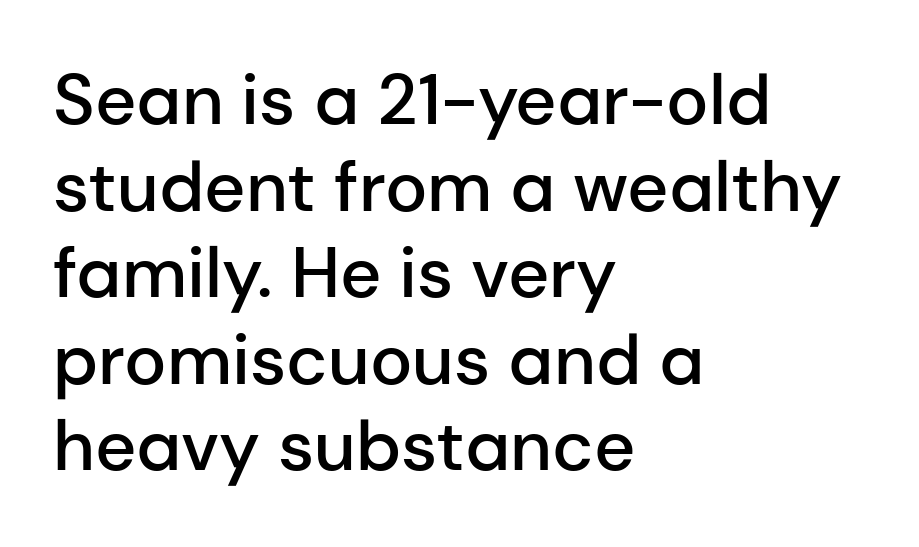
{"serif": "no", "italic": "no", "bold": "semi", "weight": "semibold", "width": "normal", "stroke_contrast": "low", "x_height": "medium", "monospaced": "no", "underline": "no", "align": "left", "line_spacing_ratio": 1.22, "letter_spacing": "normal", "letter_spacing_em": 0.0, "glyph_px": 71}
